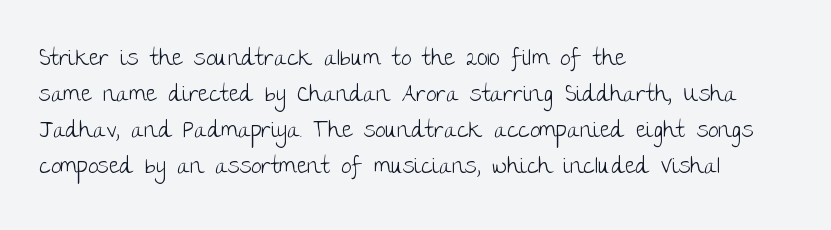
Nothing unusual about the tracking: characters are spaced as the font intends. The typesetter chose a ragged-right arrangement here. Vertical strokes here are truly vertical. In terms of leading, this rendering sits right in the middle.
